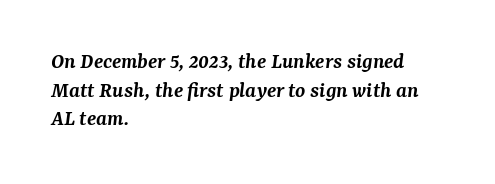
{"italic": "yes", "lean": "right", "slant_degrees": 7, "bold": "semi", "underline": "no", "align": "left", "line_spacing_ratio": 1.24, "letter_spacing": "normal", "letter_spacing_em": 0.0, "glyph_px": 23}
